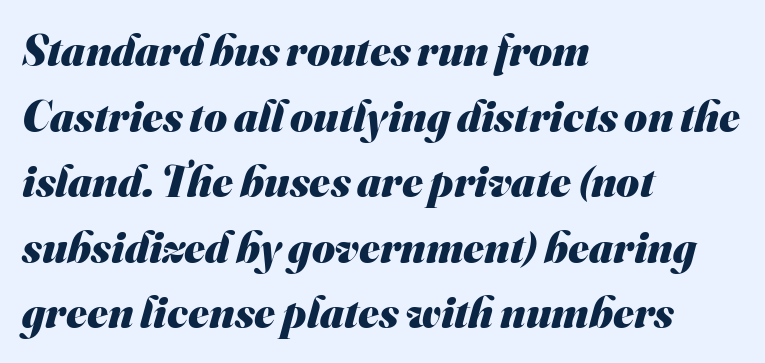
{"serif": "no", "bold": "yes", "weight": "heavy", "width": "normal", "stroke_contrast": "medium", "x_height": "small", "monospaced": "no", "underline": "no", "align": "left", "line_spacing": "normal", "line_spacing_ratio": 1.49, "letter_spacing": "normal", "letter_spacing_em": 0.0, "glyph_px": 44}
